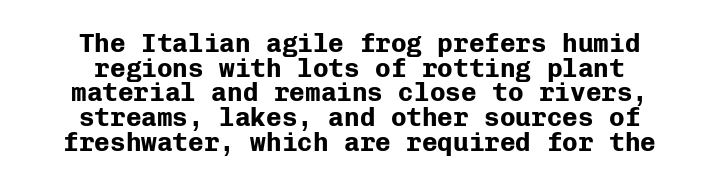
{"italic": "no", "bold": "yes", "underline": "no", "align": "center", "line_spacing": "tight", "line_spacing_ratio": 0.95, "letter_spacing": "normal", "letter_spacing_em": 0.0, "glyph_px": 26}
